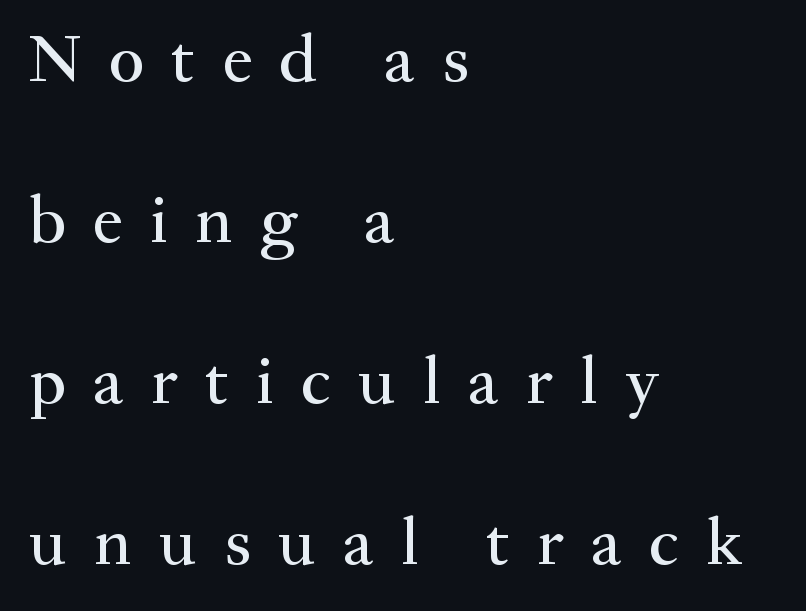
The image shows 68 px serif type, upright; set left-aligned, loose line spacing (2.37x), unusually wide letter spacing (+0.4 em), not underlined; medium stroke contrast and a small x-height.
